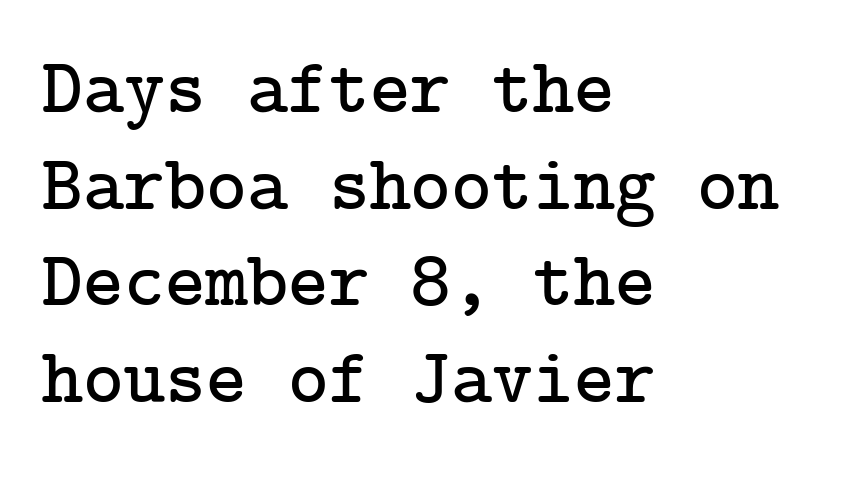
{"serif": "yes", "italic": "no", "width": "normal", "stroke_contrast": "low", "x_height": "medium", "underline": "no", "align": "left", "line_spacing_ratio": 1.24, "letter_spacing": "normal", "letter_spacing_em": 0.0, "glyph_px": 78}
